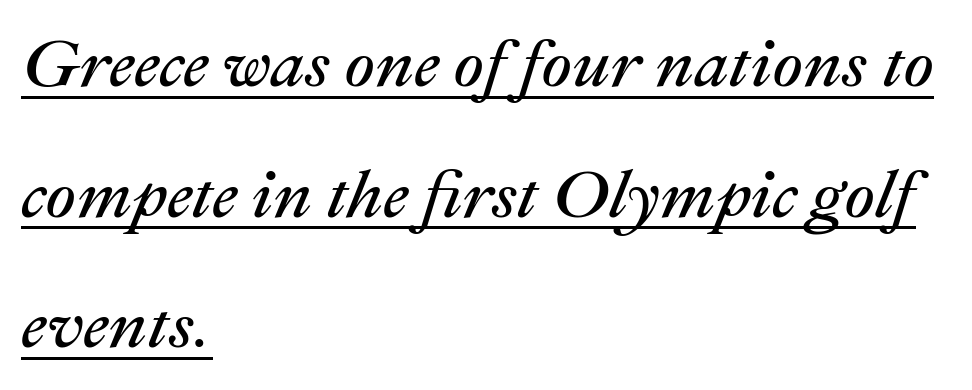
{"italic": "yes", "lean": "right", "slant_degrees": 22, "bold": "no", "weight": "regular", "width": "normal", "stroke_contrast": "medium", "x_height": "medium", "monospaced": "no", "underline": "yes", "align": "left", "line_spacing": "loose", "line_spacing_ratio": 1.92, "letter_spacing": "normal", "letter_spacing_em": 0.0, "glyph_px": 68}
